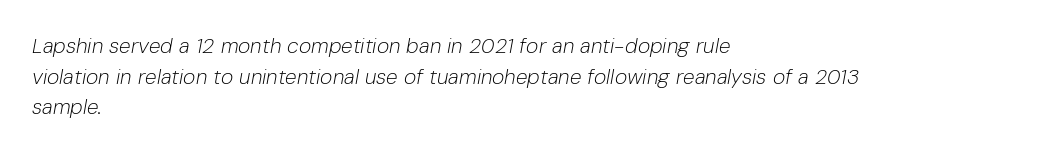
The image shows 21 px text type, italic (leaning right); set left-aligned, normal line spacing (1.46x), normal letter spacing, not underlined.
